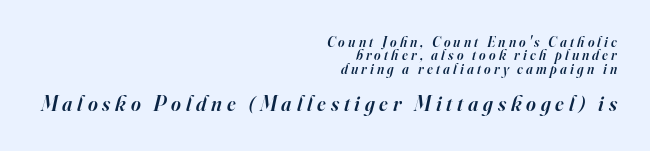
Leading is clearly below the norm, producing a dense column. Between one letter and the next there's a generous, obvious gap. Slant detected: the letters are inclined. The typesetting leans somewhat heavy: a semibold. Two sizes are in play, and the larger belongs to the second block. The rendering anchors every line to the right-hand side.
